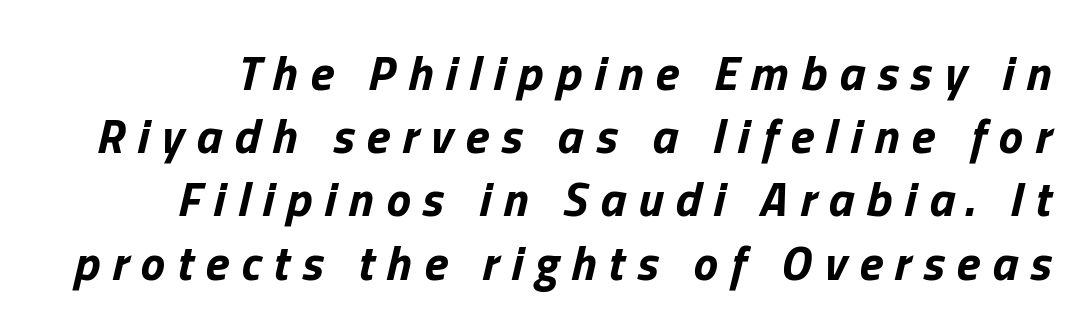
Q: Is the text bold? A: Yes.
Q: Is the text italic (slanted)? A: Yes, it leans right by about 13 degrees.
Q: Is the text underlined? A: No.
Q: Is the spacing between letters normal or unusually wide? A: Unusually wide.
Q: Is the spacing between lines tight, normal or loose? A: Normal.
Q: Width (condensed, normal, or wide)? A: Normal.
Q: Stroke contrast? A: Low.
Q: x-height? A: Medium.
Q: Monospaced? A: No.
